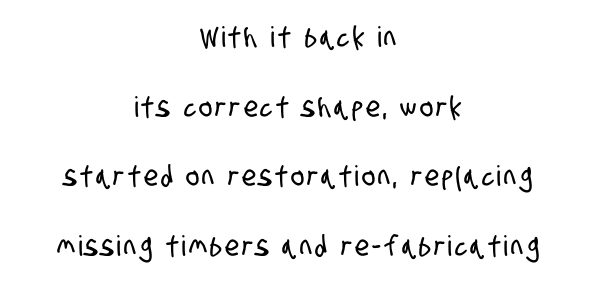
Q: Is the typeface a serif or a sans-serif typeface? A: Sans-serif.
Q: Is the text underlined? A: No.
Q: How is the paragraph aligned? A: Centered.
Q: Is the spacing between lines tight, normal or loose? A: Loose.
Q: Width (condensed, normal, or wide)? A: Condensed.
Q: Stroke contrast? A: Low.
Q: x-height? A: Large.
Q: Monospaced? A: No.
